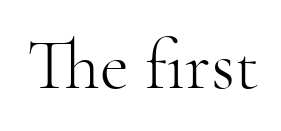
Underlining? Definitely not there. No extra tracking has been applied to these lines. Observe the serifs anchoring each vertical stroke in this sample. The typesetting does not lean heavy: it is not bold. The face used here is proportionally spaced, like ordinary book or web type.
